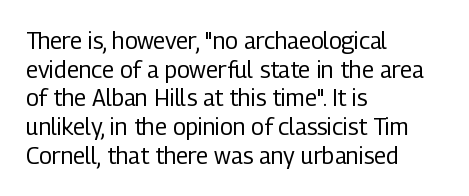
{"italic": "no", "bold": "no", "underline": "no", "align": "left", "line_spacing": "normal", "line_spacing_ratio": 1.25, "letter_spacing": "normal", "letter_spacing_em": 0.0, "glyph_px": 23}
